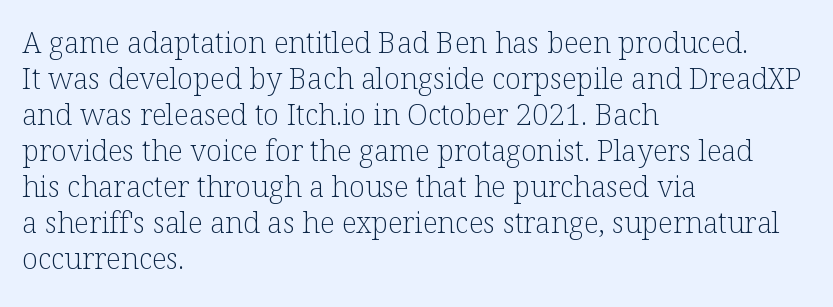
Teacher's note: observe the even left margin — that is flush-left alignment. Look at the tracking — it's just the regular setting, nothing added. Heaviness? Minimal to ordinary, like unemphasized prose. The passage shown is typed in a proportional face where columns would drift.
